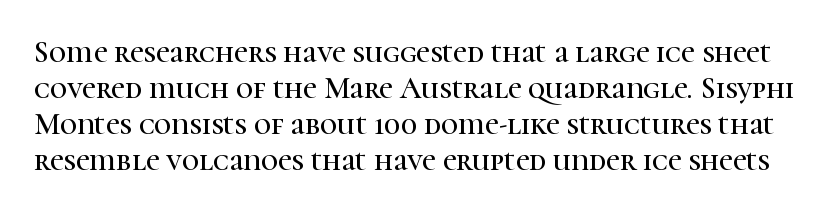
Each word holds together tightly as a unit, with standard inter-letter gaps. Varying glyph widths throughout — classic text-font behaviour. Glance below the letters and you will spot only blank space. The rendering shows small feet on the letterforms — a serif design.
